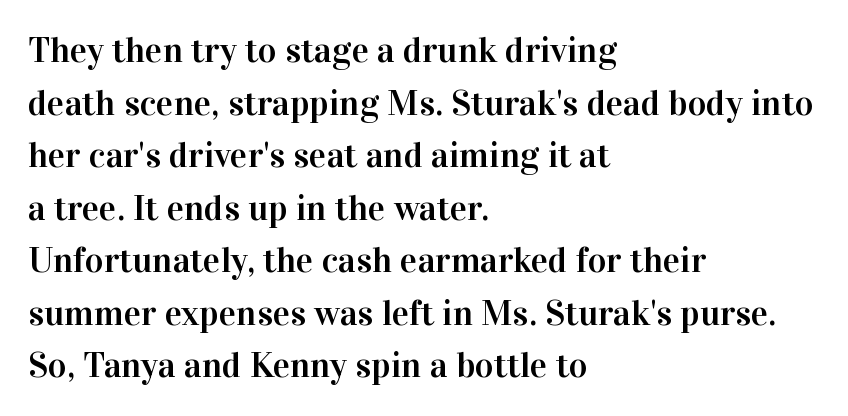
{"serif": "yes", "italic": "no", "width": "normal", "stroke_contrast": "high", "x_height": "medium", "monospaced": "no", "underline": "no", "align": "left", "line_spacing": "normal", "line_spacing_ratio": 1.46, "letter_spacing": "normal", "letter_spacing_em": 0.0, "glyph_px": 36}
